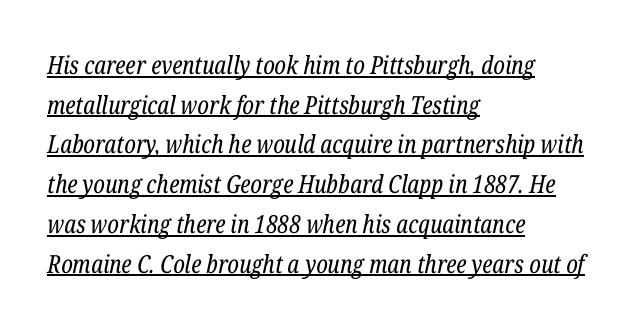
Interline gaps are of average width in this sample. Line starts are locked; line ends wander. No heavy texture on the line: the type isn't bold. Is there an underline? Yes — a line sits under the letters. The rendering applies a slant to the glyphs. There is no visible air inserted between adjacent glyphs.
